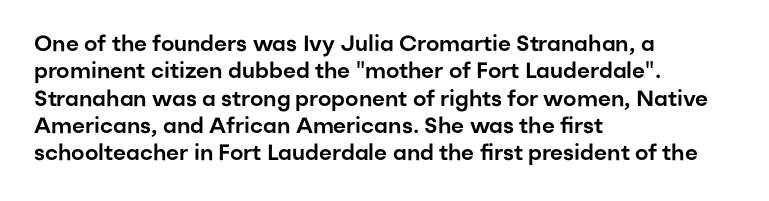
The image shows 22 px text type, upright; set left-aligned, line spacing 1.24x, normal letter spacing, not underlined.
